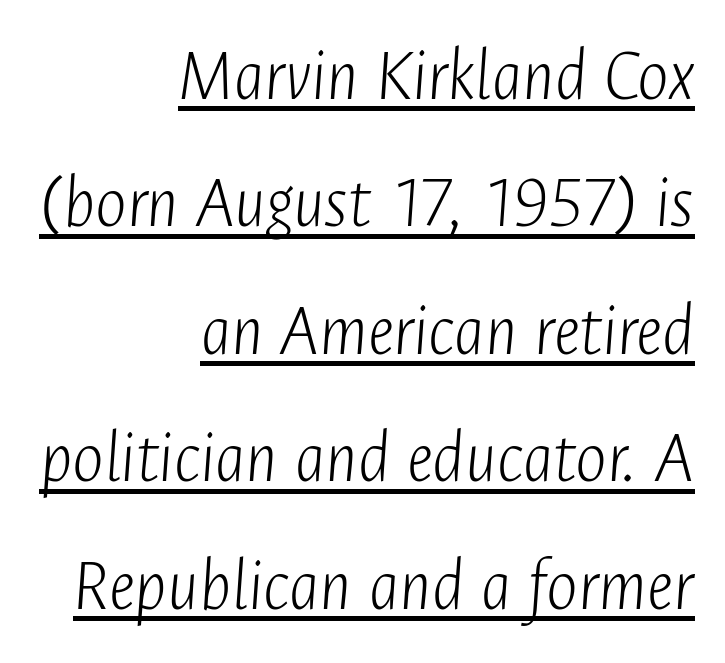
Q: Is the text bold? A: No.
Q: Is the text italic (slanted)? A: Yes, it leans right by about 4 degrees.
Q: Is the text underlined? A: Yes.
Q: How is the paragraph aligned? A: Right-aligned.
Q: Is the spacing between letters normal or unusually wide? A: Normal.
Q: Is the spacing between lines tight, normal or loose? A: Normal.
Q: Width (condensed, normal, or wide)? A: Condensed.
Q: Stroke contrast? A: Low.
Q: x-height? A: Medium.
Q: Monospaced? A: No.
